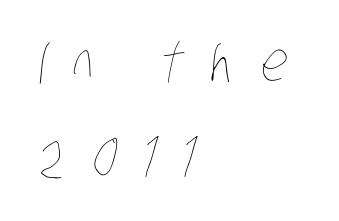
Caption: multi-line text, flush left, ragged right. The strokes are not fattened; the text isn't bold. The face used here is rendered with a markedly widened letterfit. Do the characters align in a grid? No, the font is proportional.
